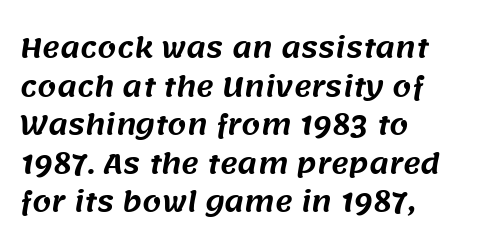
The image shows 27 px text type; set left-aligned, normal line spacing (1.43x), normal letter spacing, not underlined.
